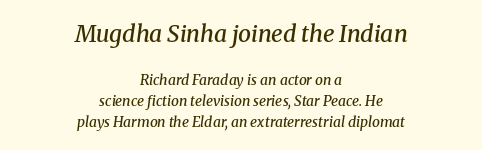
The image shows 23 px text type, italic (leaning right); set centered, normal line spacing (1.48x), normal letter spacing, not underlined; the first (top) block is 1.64x larger.
